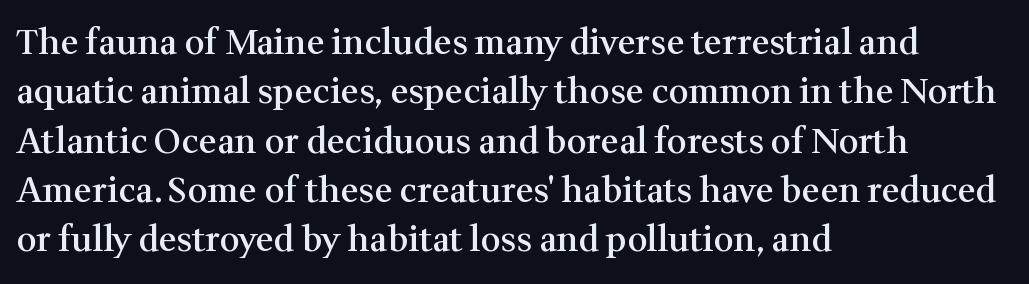
Q: Is the text bold? A: Semi-bold.
Q: Is the text italic (slanted)? A: No, it is upright.
Q: Is the typeface a serif or a sans-serif typeface? A: Serif.
Q: Is the text underlined? A: No.
Q: How is the paragraph aligned? A: Left-aligned.
Q: Is the spacing between letters normal or unusually wide? A: Normal.
Q: Is the spacing between lines tight, normal or loose? A: Normal.
Q: Width (condensed, normal, or wide)? A: Normal.
Q: Stroke contrast? A: Medium.
Q: x-height? A: Medium.
Q: Monospaced? A: No.
